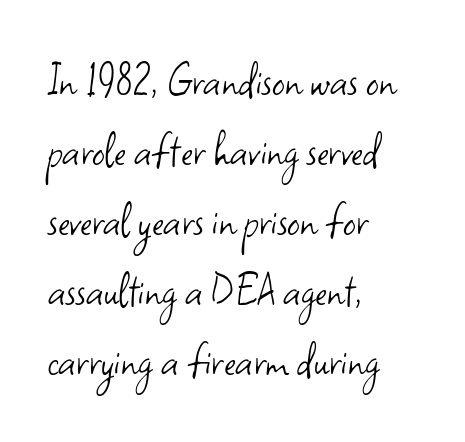
The image shows 50 px light sans-serif type; set left-aligned, normal line spacing (1.4x), normal letter spacing, not underlined; low stroke contrast and a small x-height.
